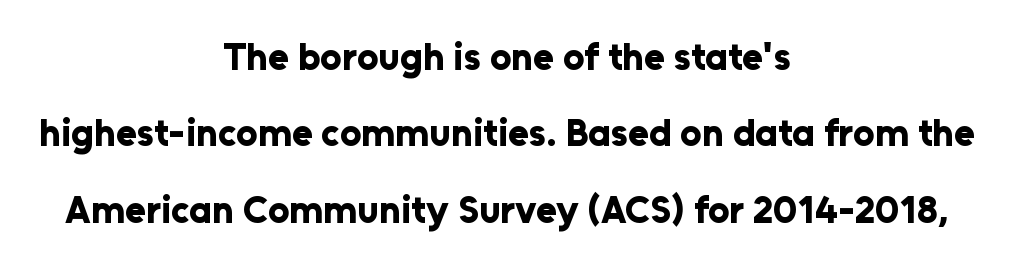
{"serif": "no", "italic": "no", "bold": "yes", "weight": "bold", "width": "normal", "stroke_contrast": "low", "x_height": "medium", "monospaced": "no", "underline": "no", "align": "center", "line_spacing": "loose", "line_spacing_ratio": 2.01, "letter_spacing": "normal", "letter_spacing_em": 0.0, "glyph_px": 38}
